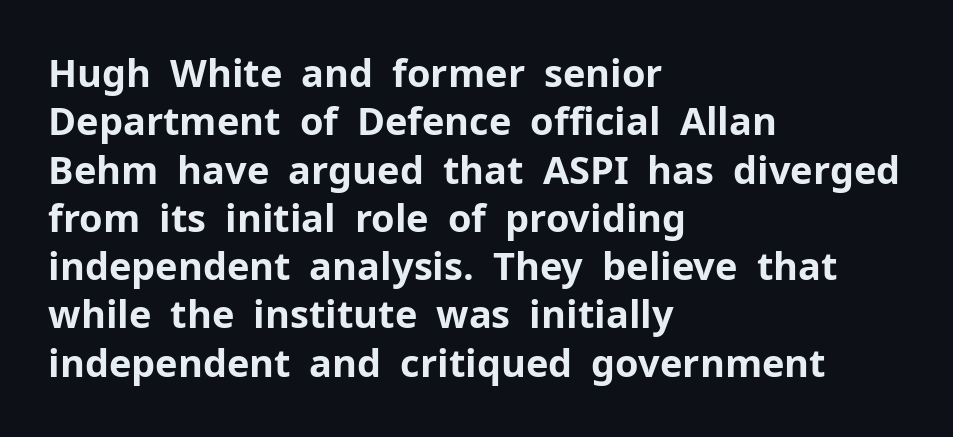
Q: Is the text bold? A: Yes.
Q: Is the text italic (slanted)? A: No, it is upright.
Q: Is the typeface a serif or a sans-serif typeface? A: Sans-serif.
Q: Is the text underlined? A: No.
Q: How is the paragraph aligned? A: Left-aligned.
Q: Is the spacing between letters normal or unusually wide? A: Normal.
Q: Is the spacing between lines tight, normal or loose? A: Normal.
Q: Width (condensed, normal, or wide)? A: Normal.
Q: Stroke contrast? A: Low.
Q: x-height? A: Medium.
Q: Monospaced? A: No.
